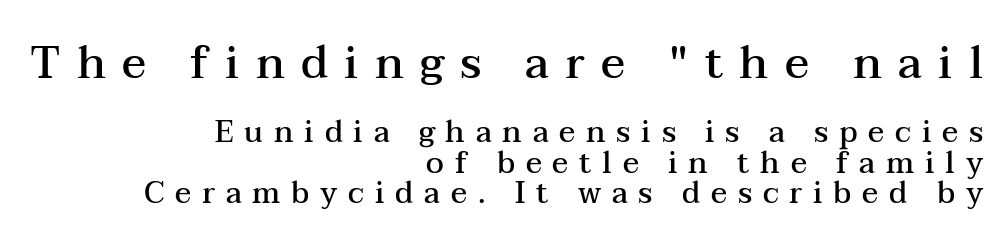
Q: Is the text bold? A: Semi-bold.
Q: Is the text italic (slanted)? A: No, it is upright.
Q: Is the typeface a serif or a sans-serif typeface? A: Serif.
Q: Is the text underlined? A: No.
Q: How is the paragraph aligned? A: Right-aligned.
Q: Is the spacing between letters normal or unusually wide? A: Unusually wide.
Q: Is the spacing between lines tight, normal or loose? A: Tight.
Q: Which block of text is set in a larger size, the first (top) or the second (bottom)? A: The first (top) one.
Q: Width (condensed, normal, or wide)? A: Wide.
Q: Stroke contrast? A: Medium.
Q: x-height? A: Medium.
Q: Monospaced? A: No.
